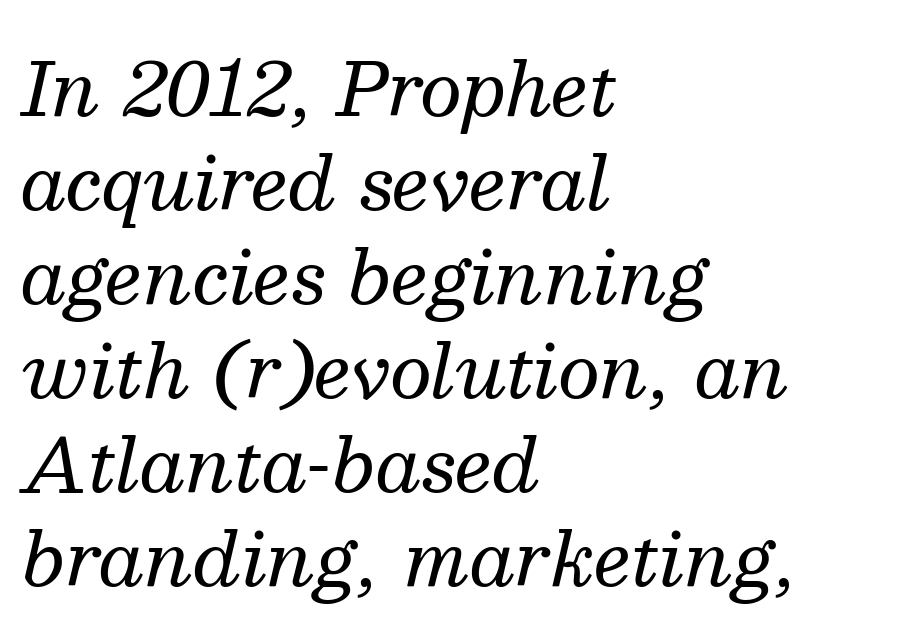
Q: Is the text bold? A: No.
Q: Is the text italic (slanted)? A: Yes, it leans right by about 13 degrees.
Q: Is the typeface a serif or a sans-serif typeface? A: Serif.
Q: Is the text underlined? A: No.
Q: How is the paragraph aligned? A: Left-aligned.
Q: Is the spacing between letters normal or unusually wide? A: Normal.
Q: Is the spacing between lines tight, normal or loose? A: Normal.
Q: Width (condensed, normal, or wide)? A: Normal.
Q: Stroke contrast? A: Medium.
Q: x-height? A: Medium.
Q: Monospaced? A: No.
